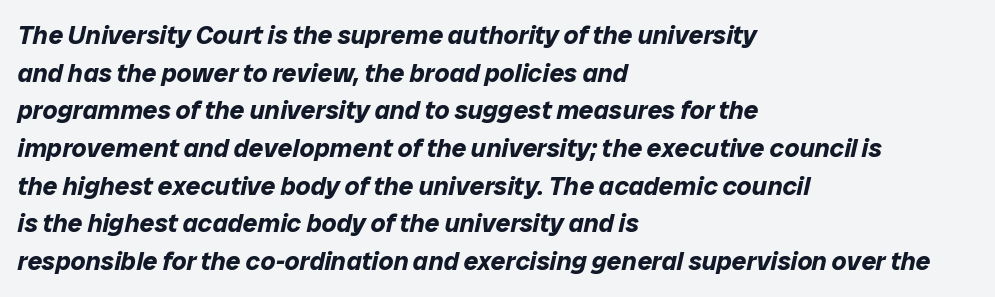
Does the copy run flush right? No — it runs flush left. Weight: bold. A clean baseline with only descenders dipping below it. This is oblique type, the kind used for emphasis or titles. Glyph-to-glyph distance matches everyday printed text. Vertical spacing — default.
